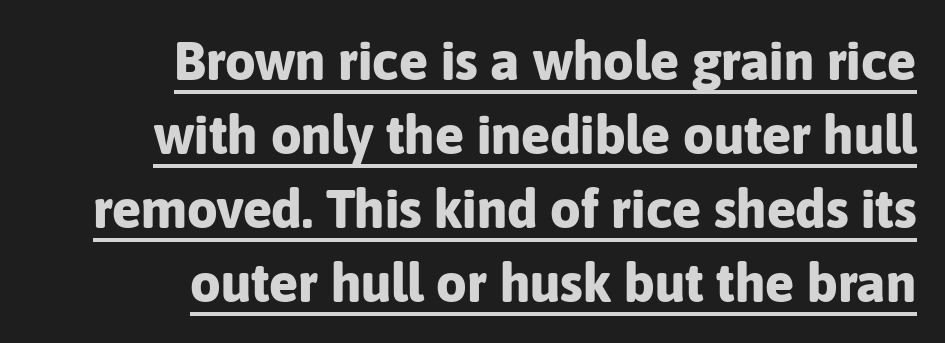
Students, note that the glyphs here touch the page at normal intervals. Upright lettering throughout. The face used here is proportionally spaced, like ordinary book or web type. The paragraph has a hard right edge and a soft left edge. Look at the bottom of the vertical strokes: they stop flat, with no serifs. This sample keeps an unexceptional amount of space between lines.
